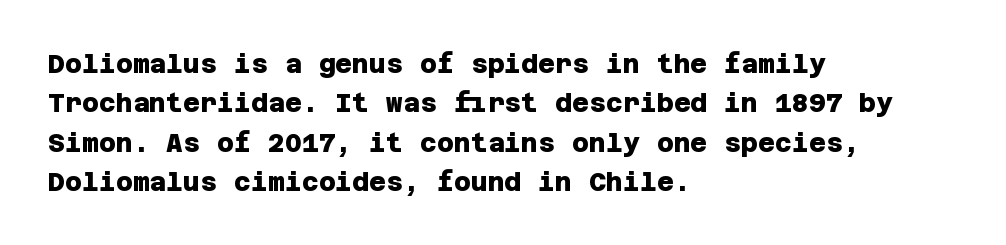
Q: Is the text bold? A: Yes.
Q: Is the text underlined? A: No.
Q: How is the paragraph aligned? A: Left-aligned.
Q: Is the spacing between letters normal or unusually wide? A: Normal.
Q: Is the spacing between lines tight, normal or loose? A: Normal.
